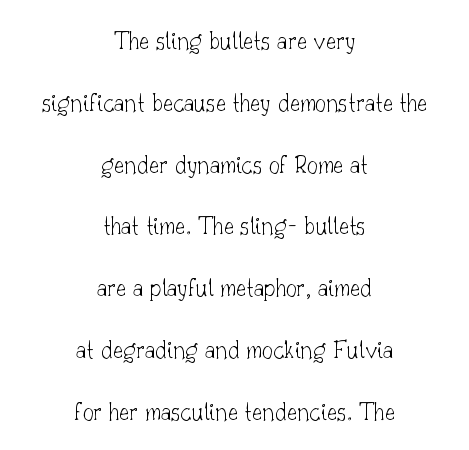
The image shows 27 px text type, upright; set centered, loose line spacing (2.29x), normal letter spacing, not underlined.
